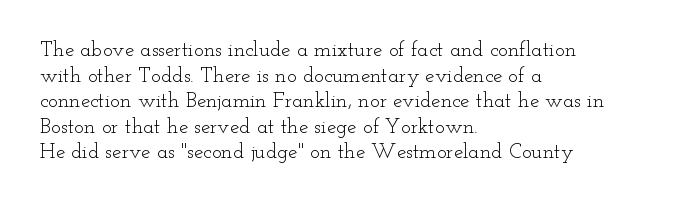
Q: Is the text bold? A: No.
Q: Is the text italic (slanted)? A: No, it is upright.
Q: Is the text underlined? A: No.
Q: How is the paragraph aligned? A: Left-aligned.
Q: Is the spacing between letters normal or unusually wide? A: Normal.
